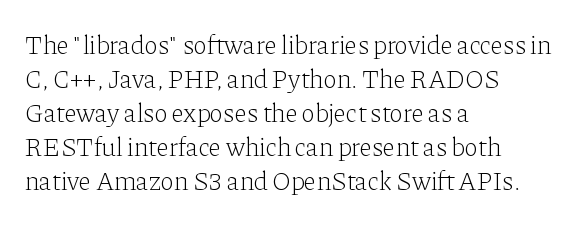
Descenders are the only things crossing below the line. All the whitespace from short lines collects on the right. Characters remain perfectly vertical along every line. The letters sit at their default tracking, neither squeezed nor spread.
